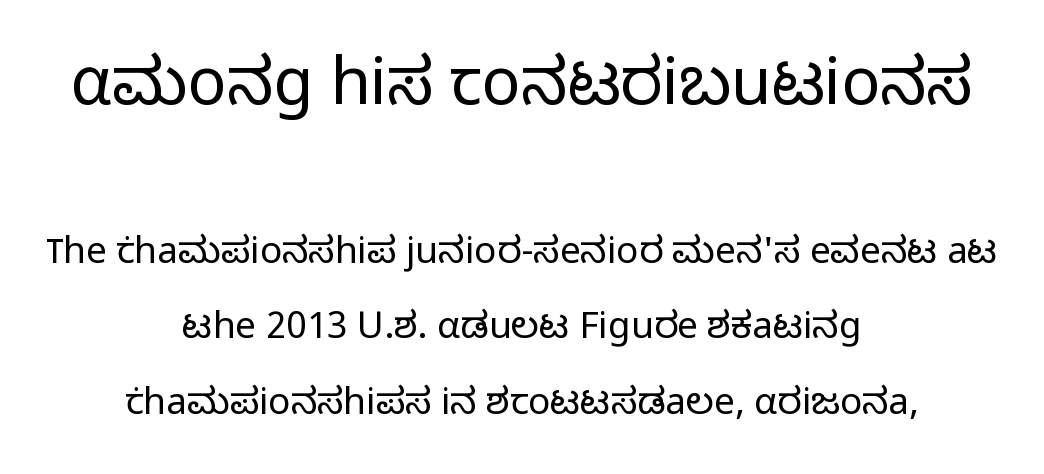
The image shows 65 px light sans-serif type, upright; set centered, loose line spacing (2.04x), normal letter spacing, not underlined; the first (top) block is 1.76x larger; low stroke contrast and a medium x-height.
